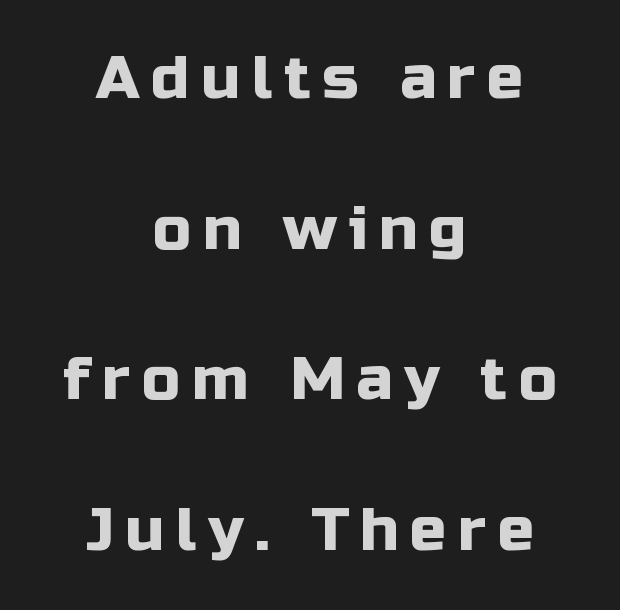
Font category for this specimen: sans-serif. Rule under the text: the space is simply empty. Posture: vertical. If you measured baseline to baseline, you'd find a long distance. The setting favours the middle, as headings and verse often do.
